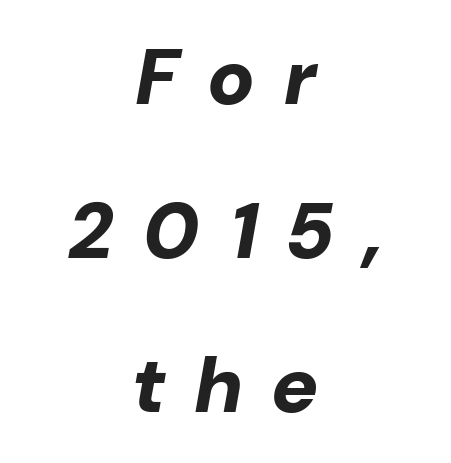
{"italic": "yes", "lean": "right", "slant_degrees": 10, "bold": "yes", "weight": "bold", "width": "normal", "stroke_contrast": "low", "x_height": "medium", "monospaced": "no", "underline": "no", "align": "center", "line_spacing": "loose", "line_spacing_ratio": 1.95, "letter_spacing": "wide", "letter_spacing_em": 0.39, "glyph_px": 79}
